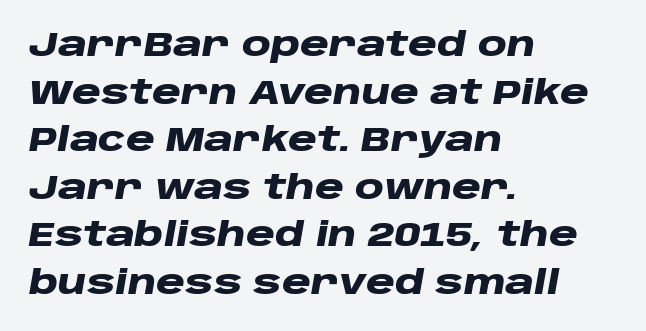
Q: Is the text bold? A: Yes.
Q: Is the text italic (slanted)? A: Yes, it leans right by about 10 degrees.
Q: Is the text underlined? A: No.
Q: How is the paragraph aligned? A: Left-aligned.
Q: Is the spacing between letters normal or unusually wide? A: Normal.
Q: Is the spacing between lines tight, normal or loose? A: Normal.
Q: Width (condensed, normal, or wide)? A: Wide.
Q: Stroke contrast? A: Low.
Q: x-height? A: Large.
Q: Monospaced? A: No.
